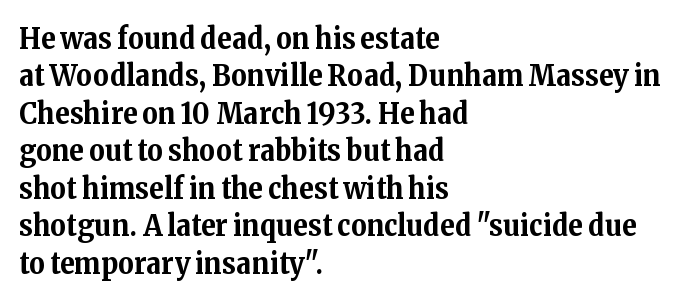
The image shows 30 px bold serif type, upright; set left-aligned, normal line spacing (1.25x), normal letter spacing, not underlined; medium stroke contrast and a medium x-height.
